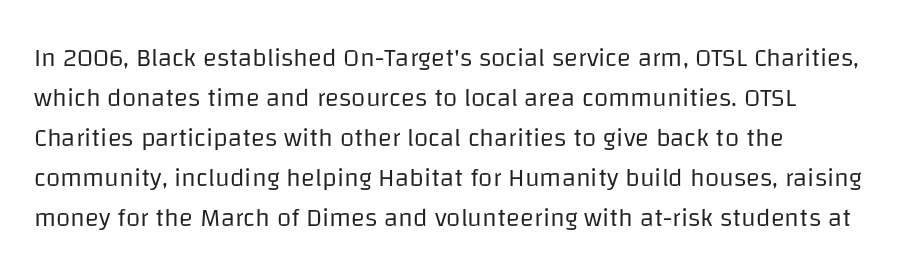
The image shows 26 px text type, upright; set left-aligned, normal line spacing (1.54x), normal letter spacing, not underlined.
